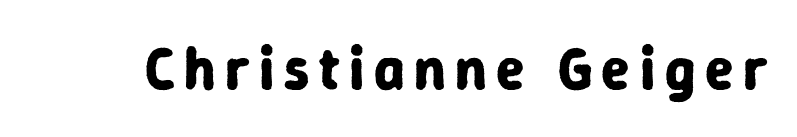
The image shows 59 px bold sans-serif type, upright; set not underlined; low stroke contrast and a medium x-height.
